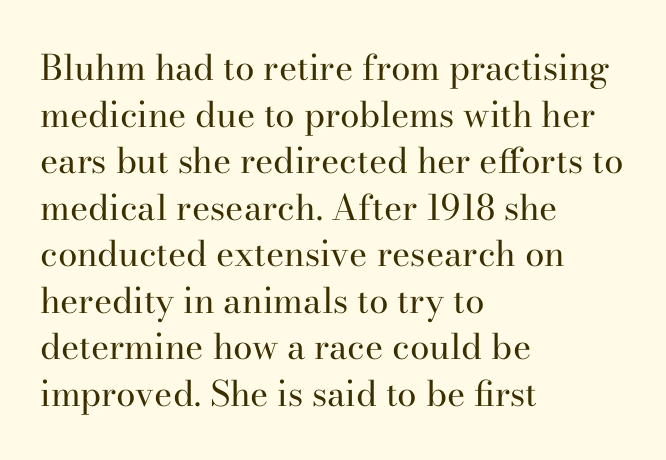
Q: Is the text bold? A: No.
Q: Is the text italic (slanted)? A: No, it is upright.
Q: Is the typeface a serif or a sans-serif typeface? A: Serif.
Q: Is the text underlined? A: No.
Q: How is the paragraph aligned? A: Left-aligned.
Q: Is the spacing between letters normal or unusually wide? A: Normal.
Q: Is the spacing between lines tight, normal or loose? A: Normal.
Q: Width (condensed, normal, or wide)? A: Normal.
Q: Stroke contrast? A: High.
Q: x-height? A: Small.
Q: Monospaced? A: No.
